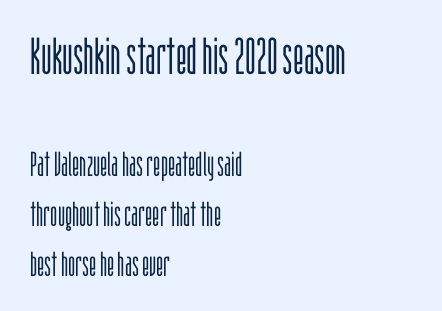
The image shows 51 px light, condensed sans-serif type, upright; set left-aligned, normal line spacing (1.47x), normal letter spacing, not underlined; the first (top) block is 1.5x larger; low stroke contrast and a large x-height.
